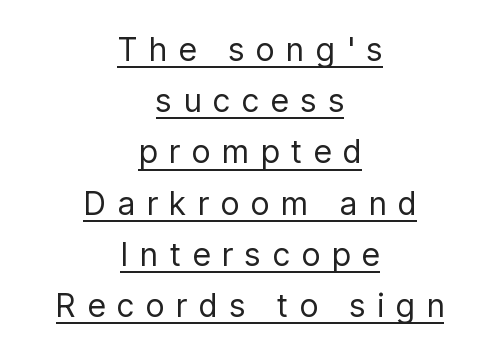
Q: Is the text bold? A: No.
Q: Is the text italic (slanted)? A: No, it is upright.
Q: Is the typeface a serif or a sans-serif typeface? A: Sans-serif.
Q: Is the text underlined? A: Yes.
Q: How is the paragraph aligned? A: Centered.
Q: Is the spacing between letters normal or unusually wide? A: Unusually wide.
Q: Is the spacing between lines tight, normal or loose? A: Normal.
Q: Width (condensed, normal, or wide)? A: Condensed.
Q: Stroke contrast? A: Low.
Q: x-height? A: Medium.
Q: Monospaced? A: No.
